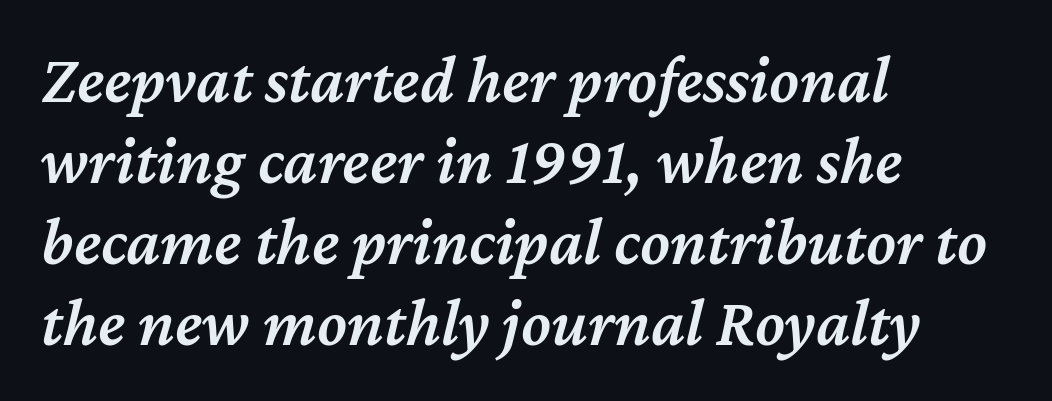
{"italic": "yes", "lean": "right", "slant_degrees": 12, "bold": "semi", "weight": "semibold", "width": "normal", "stroke_contrast": "medium", "x_height": "medium", "monospaced": "no", "underline": "no", "align": "left", "line_spacing_ratio": 1.19, "letter_spacing": "normal", "letter_spacing_em": 0.0, "glyph_px": 68}
